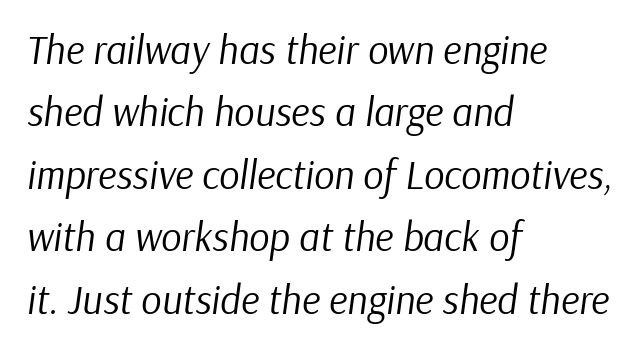
Q: Is the text bold? A: No.
Q: Is the text italic (slanted)? A: Yes, it leans right by about 9 degrees.
Q: Is the text underlined? A: No.
Q: How is the paragraph aligned? A: Left-aligned.
Q: Is the spacing between letters normal or unusually wide? A: Normal.
Q: Is the spacing between lines tight, normal or loose? A: Normal.
Q: Width (condensed, normal, or wide)? A: Normal.
Q: Stroke contrast? A: Low.
Q: x-height? A: Medium.
Q: Monospaced? A: No.
